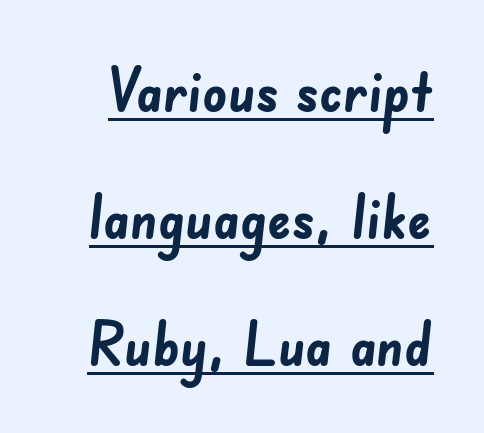
{"serif": "no", "bold": "yes", "weight": "semibold", "width": "normal", "stroke_contrast": "low", "x_height": "small", "monospaced": "no", "underline": "yes", "line_spacing": "loose", "line_spacing_ratio": 2.12, "letter_spacing": "normal", "letter_spacing_em": 0.0, "glyph_px": 60}
